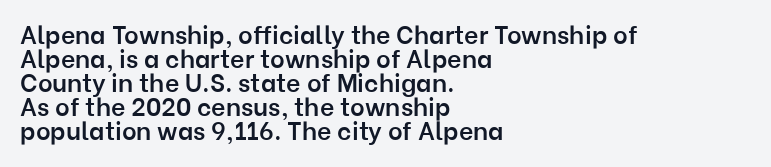
The image shows 25 px text type, upright; set left-aligned, tight line spacing (0.96x), normal letter spacing, not underlined.
